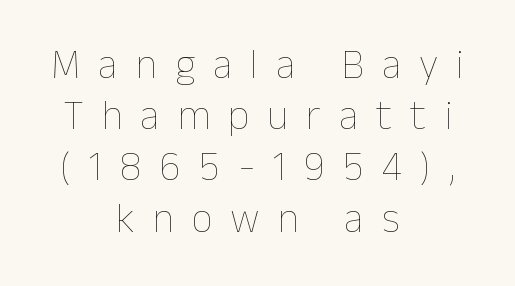
Q: Is the text bold? A: No.
Q: Is the text italic (slanted)? A: No, it is upright.
Q: Is the text underlined? A: No.
Q: How is the paragraph aligned? A: Centered.
Q: Is the spacing between letters normal or unusually wide? A: Unusually wide.
Q: Is the spacing between lines tight, normal or loose? A: Normal.
Q: Width (condensed, normal, or wide)? A: Normal.
Q: Stroke contrast? A: Low.
Q: x-height? A: Medium.
Q: Monospaced? A: No.
